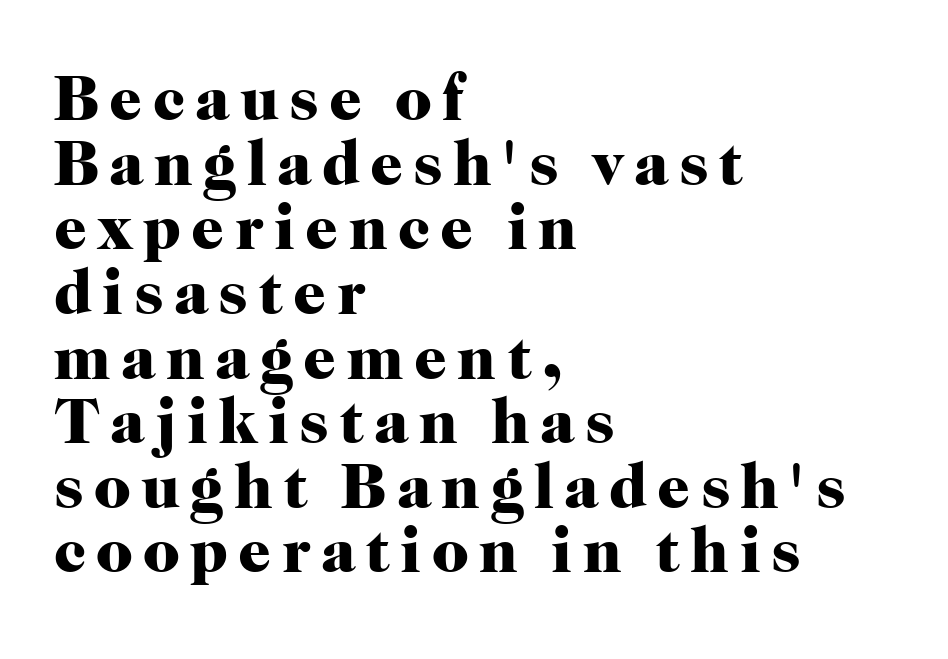
Compared with an ordinary text face, these strokes are far heavier — a full bold. Classification — serif. A typesetter would mark this as roman, not italic. Is this a fixed-width face? No — the glyphs have proportional, varying widths. Glance below the letters and you will spot only blank space. Vertically, the passage feels compressed, each row crowding the next.
